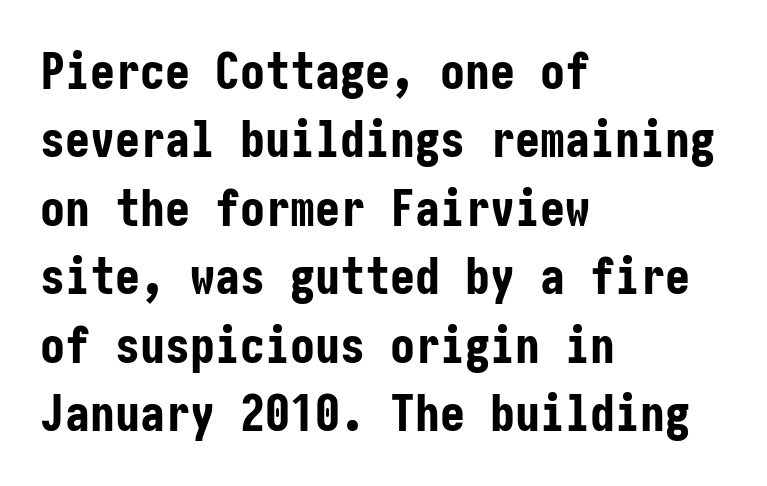
Q: Is the text bold? A: Yes.
Q: Is the text italic (slanted)? A: No, it is upright.
Q: Is the typeface a serif or a sans-serif typeface? A: Sans-serif.
Q: Is the text underlined? A: No.
Q: How is the paragraph aligned? A: Left-aligned.
Q: Is the spacing between letters normal or unusually wide? A: Normal.
Q: Is the spacing between lines tight, normal or loose? A: Normal.
Q: Width (condensed, normal, or wide)? A: Condensed.
Q: Stroke contrast? A: Low.
Q: x-height? A: Medium.
